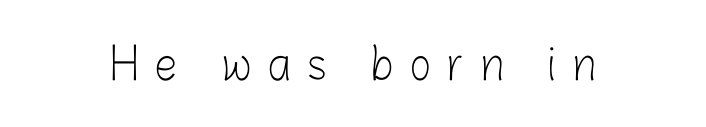
Q: Is the text bold? A: No.
Q: Is the text italic (slanted)? A: No, it is upright.
Q: Is the typeface a serif or a sans-serif typeface? A: Sans-serif.
Q: Is the text underlined? A: No.
Q: Is the spacing between letters normal or unusually wide? A: Unusually wide.
Q: Width (condensed, normal, or wide)? A: Condensed.
Q: Stroke contrast? A: Low.
Q: x-height? A: Medium.
Q: Monospaced? A: No.
